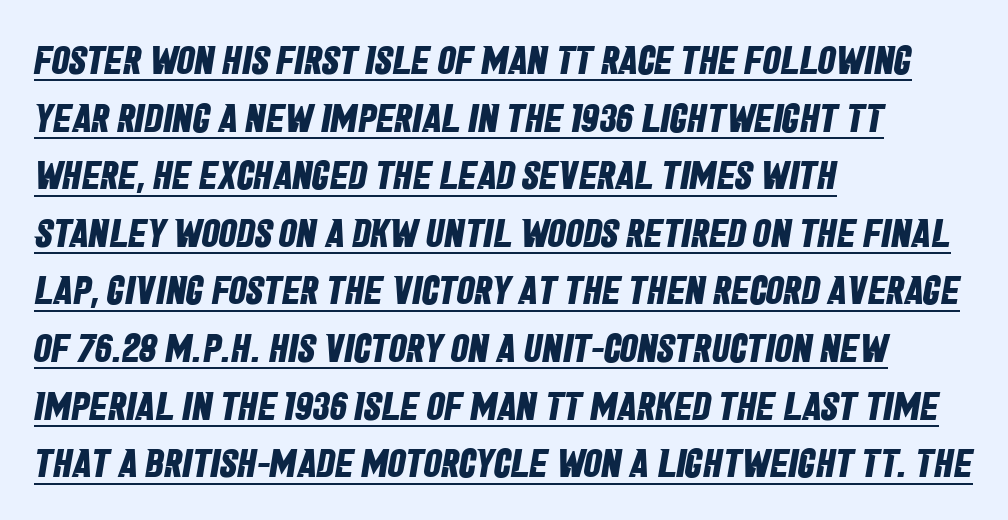
{"serif": "no", "bold": "yes", "weight": "bold", "width": "condensed", "stroke_contrast": "low", "x_height": "large", "monospaced": "no", "underline": "yes", "align": "left", "line_spacing": "normal", "line_spacing_ratio": 1.44, "letter_spacing": "normal", "letter_spacing_em": 0.0, "glyph_px": 40}
